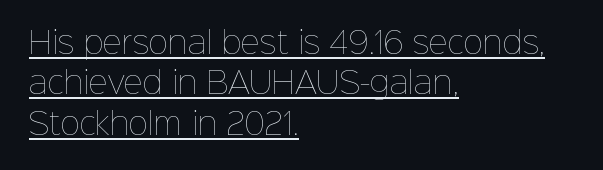
Q: Is the text bold? A: No.
Q: Is the text italic (slanted)? A: No, it is upright.
Q: Is the text underlined? A: Yes.
Q: How is the paragraph aligned? A: Left-aligned.
Q: Is the spacing between letters normal or unusually wide? A: Normal.
Q: Is the spacing between lines tight, normal or loose? A: Normal.
Q: Width (condensed, normal, or wide)? A: Normal.
Q: Stroke contrast? A: Low.
Q: x-height? A: Medium.
Q: Monospaced? A: No.
